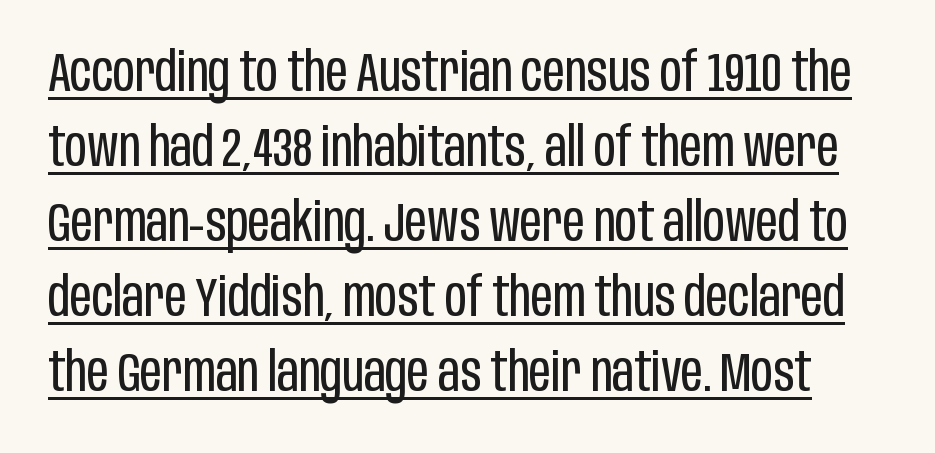
{"serif": "no", "italic": "no", "bold": "no", "weight": "regular", "width": "condensed", "stroke_contrast": "low", "x_height": "large", "monospaced": "no", "underline": "yes", "line_spacing": "normal", "line_spacing_ratio": 1.39, "letter_spacing": "normal", "letter_spacing_em": 0.0, "glyph_px": 54}
